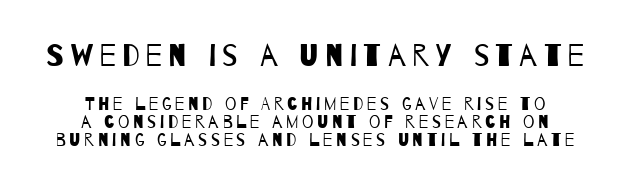
{"serif": "no", "bold": "no", "weight": "regular", "width": "condensed", "stroke_contrast": "low", "x_height": "large", "monospaced": "no", "underline": "no", "align": "center", "line_spacing": "tight", "line_spacing_ratio": 1.0, "letter_spacing": "wide", "letter_spacing_em": 0.2, "larger_block": "first", "size_ratio": 1.72, "glyph_px": 31}
